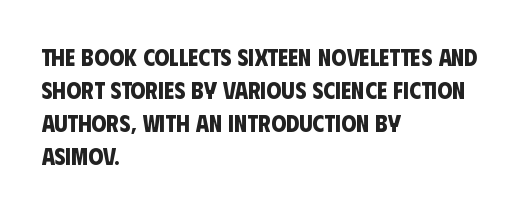
Honestly, the letter spacing is just normal — you wouldn't notice it. Typeset ragged right — the left edge is the straight one. The passage shown is emphatically bold. Lines of text with bare space underneath. The passage shown stacks its lines at a standard gap.
